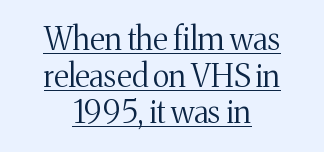
{"serif": "yes", "italic": "no", "bold": "no", "weight": "regular", "width": "normal", "stroke_contrast": "medium", "x_height": "medium", "monospaced": "no", "underline": "yes", "align": "center", "line_spacing_ratio": 1.18, "letter_spacing": "normal", "letter_spacing_em": 0.0, "glyph_px": 31}
